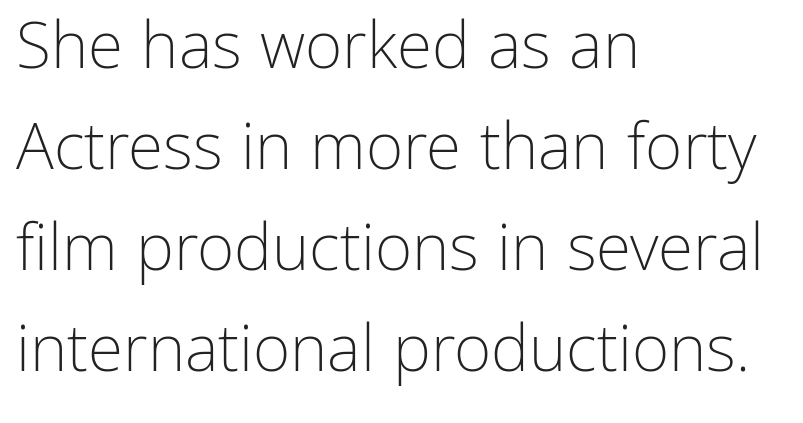
Q: Is the text bold? A: No.
Q: Is the text italic (slanted)? A: No, it is upright.
Q: Is the typeface a serif or a sans-serif typeface? A: Sans-serif.
Q: Is the text underlined? A: No.
Q: How is the paragraph aligned? A: Left-aligned.
Q: Is the spacing between letters normal or unusually wide? A: Normal.
Q: Is the spacing between lines tight, normal or loose? A: Normal.
Q: Width (condensed, normal, or wide)? A: Normal.
Q: Stroke contrast? A: Low.
Q: x-height? A: Medium.
Q: Monospaced? A: No.
